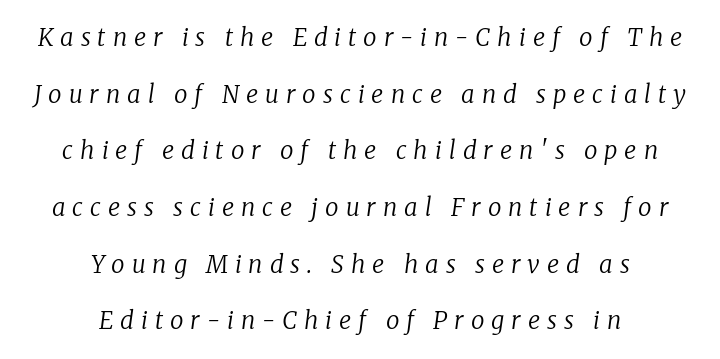
This rendering uses center alignment, leaving both contours irregular but symmetric. These lines were composed using italics. How are the letters spaced? Widely, with obvious added tracking. The space beneath each line is pristine and unruled. The font is comparable to plain body text, perhaps lighter.
